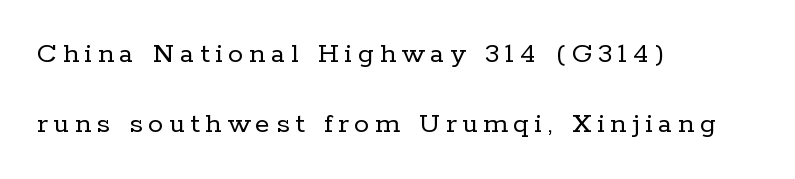
Q: Is the text bold? A: No.
Q: Is the text italic (slanted)? A: No, it is upright.
Q: Is the typeface a serif or a sans-serif typeface? A: Serif.
Q: Is the text underlined? A: No.
Q: How is the paragraph aligned? A: Left-aligned.
Q: Is the spacing between lines tight, normal or loose? A: Loose.
Q: Width (condensed, normal, or wide)? A: Normal.
Q: Stroke contrast? A: Low.
Q: x-height? A: Medium.
Q: Monospaced? A: No.
